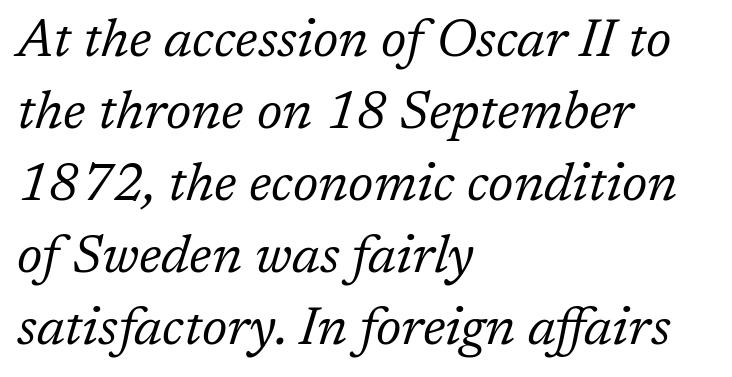
{"serif": "yes", "italic": "yes", "lean": "right", "slant_degrees": 17, "bold": "no", "weight": "regular", "width": "normal", "stroke_contrast": "low", "x_height": "medium", "monospaced": "no", "underline": "no", "align": "left", "line_spacing": "normal", "line_spacing_ratio": 1.36, "letter_spacing": "normal", "letter_spacing_em": 0.0, "glyph_px": 53}
